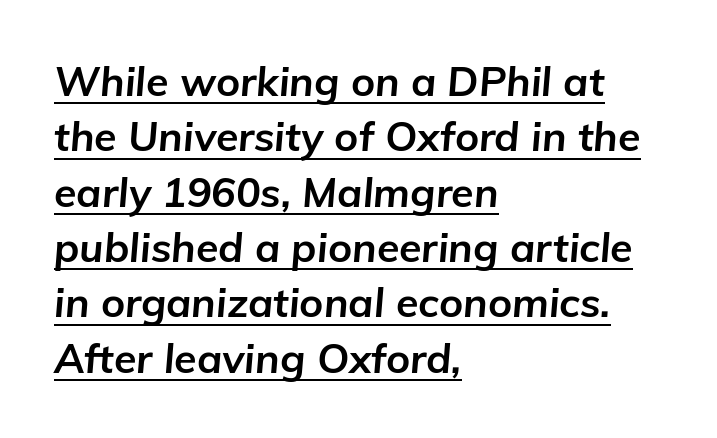
{"italic": "yes", "lean": "right", "slant_degrees": 5, "bold": "yes", "weight": "bold", "width": "normal", "stroke_contrast": "low", "x_height": "medium", "monospaced": "no", "underline": "yes", "align": "left", "line_spacing": "normal", "line_spacing_ratio": 1.35, "letter_spacing": "normal", "letter_spacing_em": 0.0, "glyph_px": 41}
